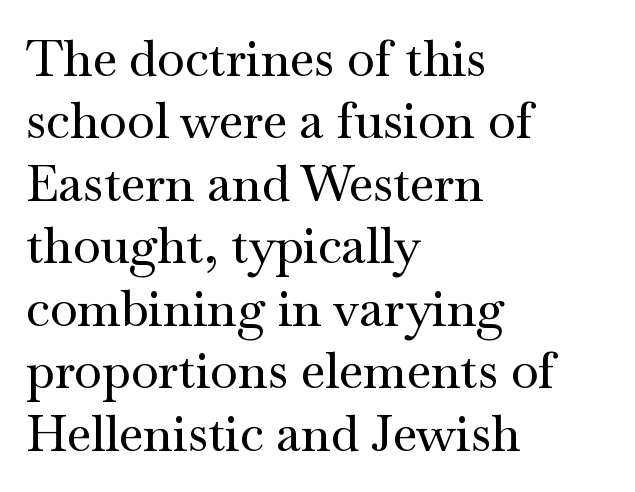
The image shows 50 px wide serif type, upright; set left-aligned, normal line spacing (1.25x), normal letter spacing, not underlined; medium stroke contrast and a small x-height.
